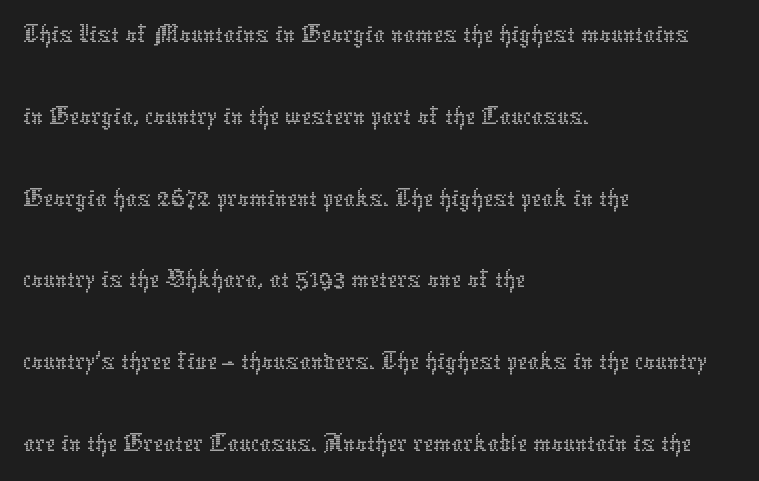
Q: Is the text bold? A: No.
Q: Is the text italic (slanted)? A: No, it is upright.
Q: Is the text underlined? A: No.
Q: How is the paragraph aligned? A: Left-aligned.
Q: Is the spacing between letters normal or unusually wide? A: Normal.
Q: Is the spacing between lines tight, normal or loose? A: Normal.
Q: Width (condensed, normal, or wide)? A: Normal.
Q: Stroke contrast? A: Low.
Q: x-height? A: Medium.
Q: Monospaced? A: No.
